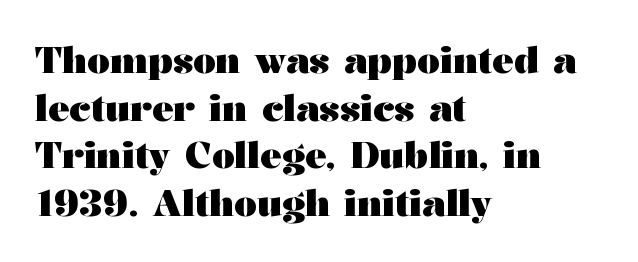
A typesetter would label this face a serif. The designer left line spacing at the default. Words float on clear page, feet unadorned. Short and long lines alike share a common starting point at left. Look at the tracking — it's just the regular setting, nothing added.
